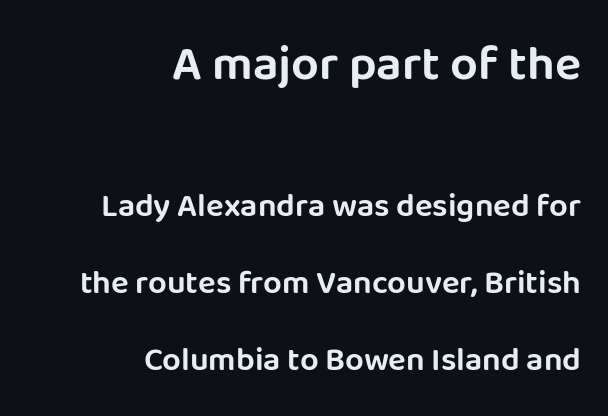
{"serif": "no", "italic": "no", "width": "normal", "stroke_contrast": "low", "x_height": "large", "monospaced": "no", "underline": "no", "align": "right", "line_spacing": "loose", "line_spacing_ratio": 2.34, "letter_spacing": "normal", "letter_spacing_em": 0.0, "larger_block": "first", "size_ratio": 1.48, "glyph_px": 49}
